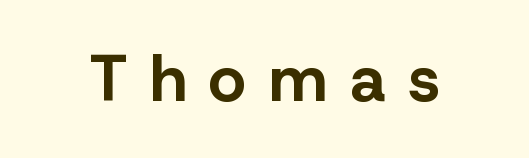
Posture: upright roman. Looks like regular typesetting: each glyph gets only the width it needs. Loose tracking; the words dissolve into strings of separated letters. Emphasis by weight is at full strength: bold. Underlining? Definitely not there. The passage shown is typeset with a sans-serif family.
